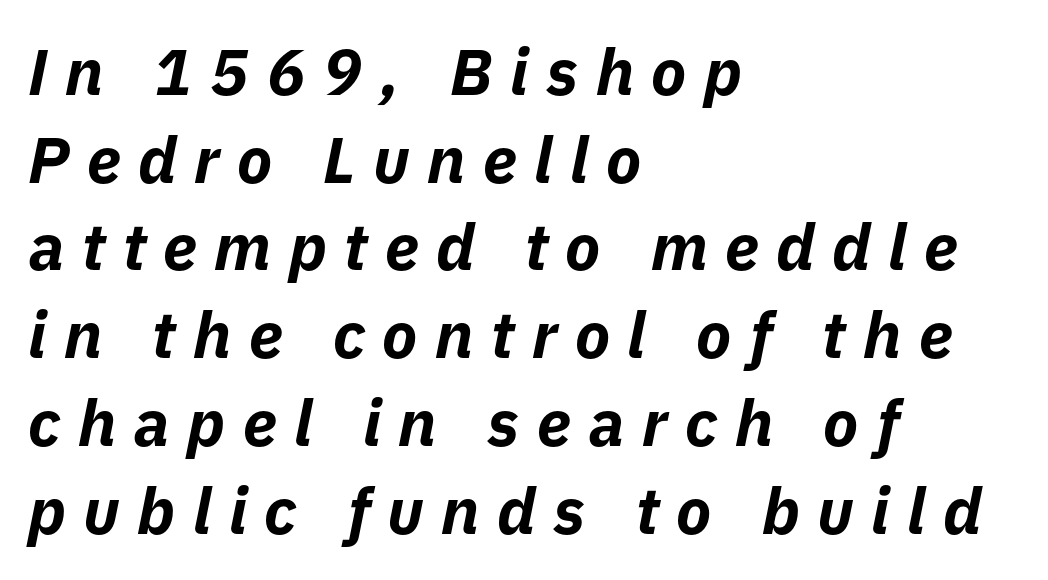
Q: Is the text bold? A: Yes.
Q: Is the text italic (slanted)? A: Yes, it leans right by about 11 degrees.
Q: Is the text underlined? A: No.
Q: How is the paragraph aligned? A: Left-aligned.
Q: Is the spacing between letters normal or unusually wide? A: Unusually wide.
Q: Is the spacing between lines tight, normal or loose? A: Normal.
Q: Width (condensed, normal, or wide)? A: Normal.
Q: Stroke contrast? A: Low.
Q: x-height? A: Medium.
Q: Monospaced? A: No.
